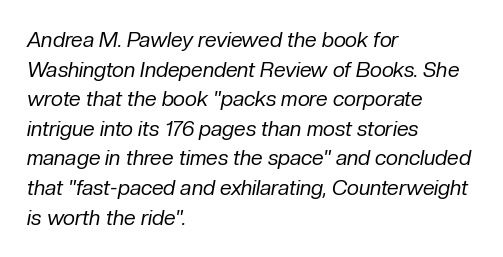
The image shows 21 px text type, italic (leaning right); set left-aligned, normal line spacing (1.41x), normal letter spacing, not underlined.
